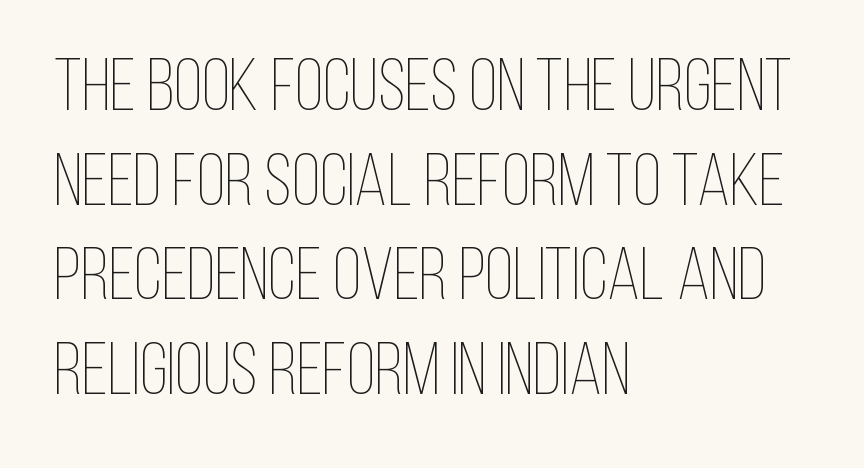
Q: Is the text bold? A: No.
Q: Is the text italic (slanted)? A: No, it is upright.
Q: Is the text underlined? A: No.
Q: How is the paragraph aligned? A: Left-aligned.
Q: Is the spacing between letters normal or unusually wide? A: Normal.
Q: Is the spacing between lines tight, normal or loose? A: Normal.
Q: Width (condensed, normal, or wide)? A: Condensed.
Q: Stroke contrast? A: Low.
Q: x-height? A: Large.
Q: Monospaced? A: No.
